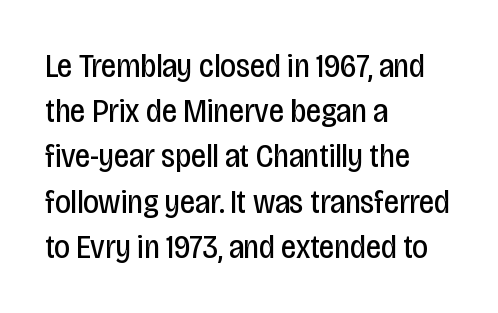
{"serif": "no", "italic": "no", "bold": "no", "weight": "regular", "width": "condensed", "stroke_contrast": "low", "x_height": "large", "monospaced": "no", "underline": "no", "align": "left", "line_spacing": "normal", "line_spacing_ratio": 1.33, "letter_spacing": "normal", "letter_spacing_em": 0.0, "glyph_px": 34}
